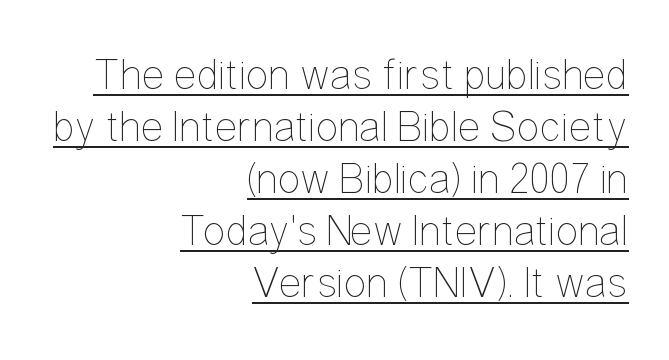
Ink coverage per letter is moderate at most. The horizontal fit of the characters is conventional and even. Ordinary non-slanted type is in use. The face used here appears with an underline applied. Compared with a flush-left layout, this one pins lines to the opposite, right side. Each letter keeps its own natural width here, so spacing adapts to shape.
